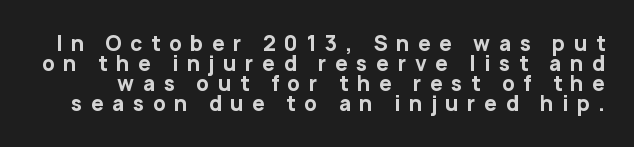
Q: Is the text bold? A: Yes.
Q: Is the text italic (slanted)? A: No, it is upright.
Q: Is the text underlined? A: No.
Q: Is the spacing between letters normal or unusually wide? A: Unusually wide.
Q: Is the spacing between lines tight, normal or loose? A: Tight.
